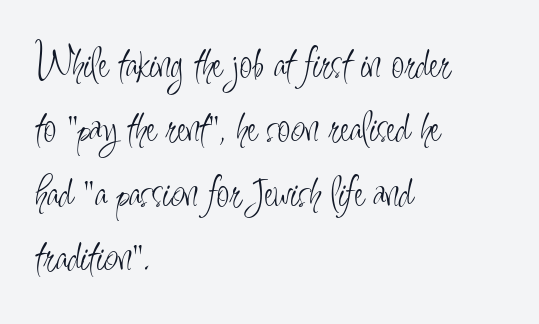
Q: Is the text bold? A: No.
Q: Is the typeface a serif or a sans-serif typeface? A: Sans-serif.
Q: Is the text underlined? A: No.
Q: How is the paragraph aligned? A: Left-aligned.
Q: Is the spacing between letters normal or unusually wide? A: Normal.
Q: Is the spacing between lines tight, normal or loose? A: Normal.
Q: Width (condensed, normal, or wide)? A: Condensed.
Q: Stroke contrast? A: Low.
Q: x-height? A: Small.
Q: Monospaced? A: No.
